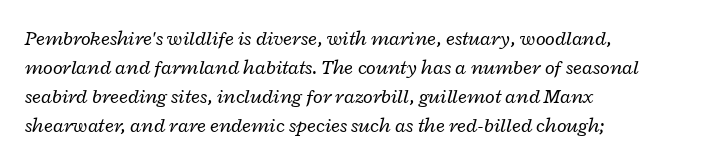
The image shows 20 px text type, italic (leaning right); set left-aligned, normal line spacing (1.45x), normal letter spacing, not underlined.
